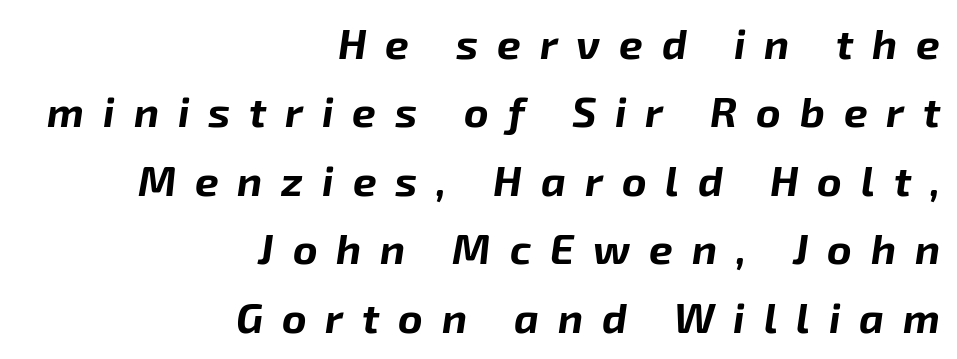
The image shows 42 px bold type, italic (leaning right); set right-aligned, normal line spacing (1.63x), unusually wide letter spacing (+0.45 em), not underlined; low stroke contrast and a medium x-height.
